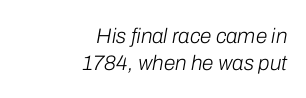
Line spacing here is normal. The space directly below the letters is spotless. The face looks like a standard text weight, possibly lighter. The typesetter chose a ragged-left arrangement here.
